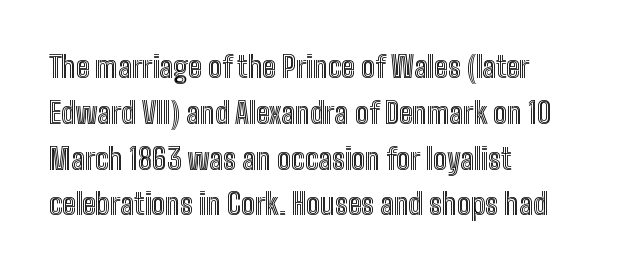
{"italic": "no", "width": "condensed", "x_height": "medium", "monospaced": "no", "underline": "no", "align": "left", "line_spacing": "normal", "line_spacing_ratio": 1.58, "letter_spacing": "normal", "letter_spacing_em": 0.0, "glyph_px": 29}
